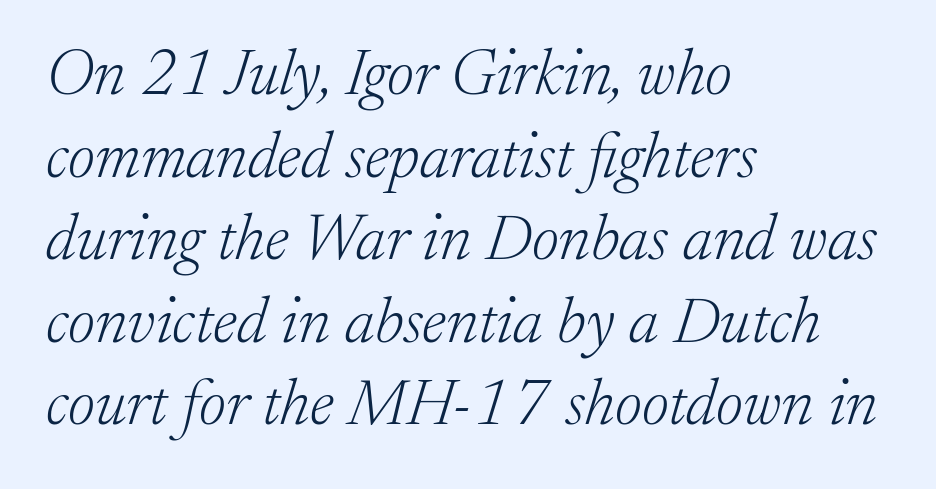
{"serif": "yes", "italic": "yes", "lean": "right", "slant_degrees": 17, "bold": "no", "weight": "light", "width": "normal", "stroke_contrast": "low", "x_height": "medium", "monospaced": "no", "underline": "no", "align": "left", "line_spacing": "normal", "line_spacing_ratio": 1.27, "letter_spacing": "normal", "letter_spacing_em": 0.0, "glyph_px": 65}
